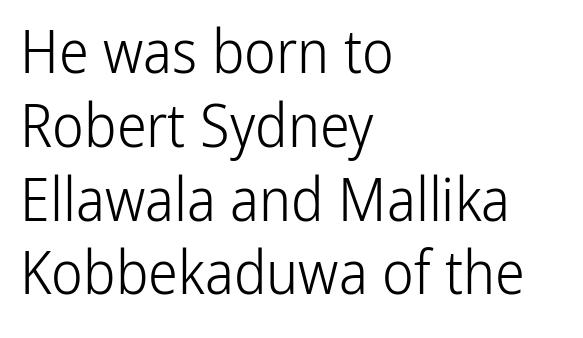
Q: Is the text bold? A: No.
Q: Is the text italic (slanted)? A: No, it is upright.
Q: Is the typeface a serif or a sans-serif typeface? A: Sans-serif.
Q: Is the text underlined? A: No.
Q: How is the paragraph aligned? A: Left-aligned.
Q: Is the spacing between letters normal or unusually wide? A: Normal.
Q: Width (condensed, normal, or wide)? A: Condensed.
Q: Stroke contrast? A: Low.
Q: x-height? A: Medium.
Q: Monospaced? A: No.
